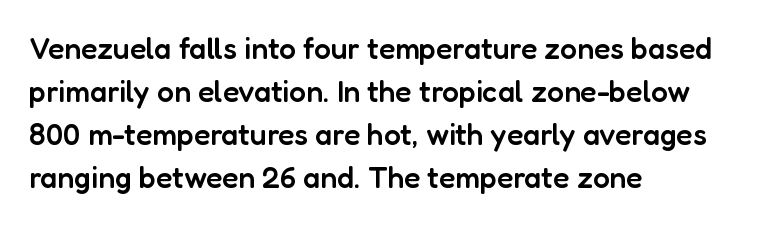
Plain, unruled lines of type. A fair bit of extra ink — the face is semibold, not bold. A typesetter would call this zero additional tracking. The paragraph has a hard left edge and a soft right edge. Successive baselines arrive at the customary interval. Font category for this specimen: sans-serif.
